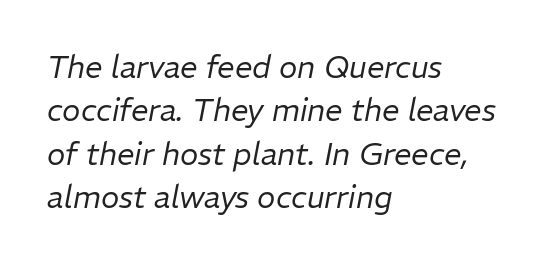
{"italic": "yes", "lean": "right", "slant_degrees": 11, "bold": "no", "weight": "regular", "width": "normal", "stroke_contrast": "low", "x_height": "medium", "monospaced": "no", "underline": "no", "align": "left", "line_spacing": "normal", "line_spacing_ratio": 1.4, "letter_spacing": "normal", "letter_spacing_em": 0.0, "glyph_px": 31}
